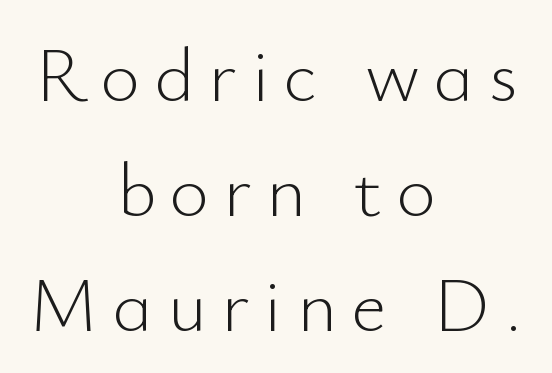
The image shows 76 px light sans-serif type, upright; set centered, normal line spacing (1.51x), not underlined; low stroke contrast and a small x-height.
